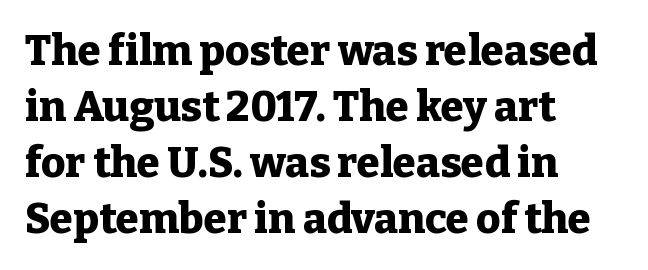
The vertical gap from one line to the next is medium. You can tell from the footed stems that serif type was used. Italic: no, the glyphs are upright roman. Which margin do the lines hug? The left one — the right edge is uneven. Here the designer chose a conventional face with non-uniform glyph widths.
